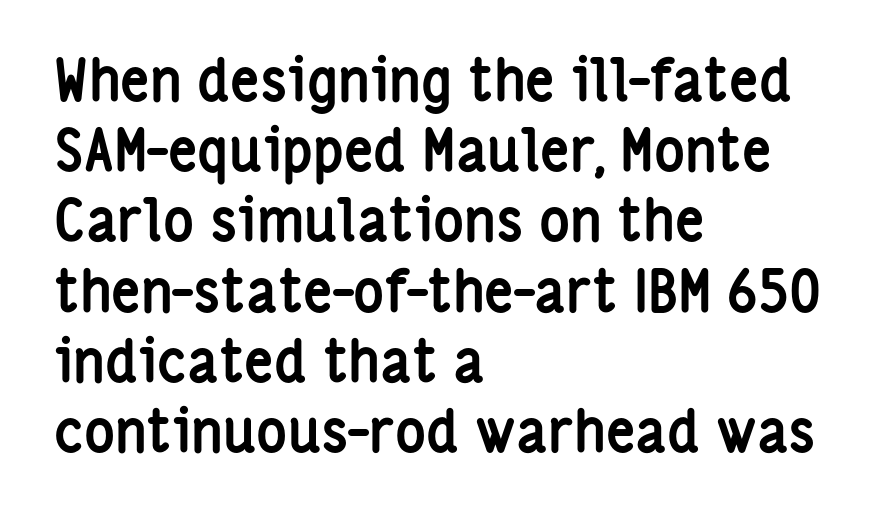
{"serif": "no", "italic": "no", "bold": "yes", "weight": "semibold", "width": "condensed", "stroke_contrast": "low", "x_height": "medium", "monospaced": "no", "underline": "no", "align": "left", "line_spacing_ratio": 1.21, "letter_spacing": "normal", "letter_spacing_em": 0.0, "glyph_px": 58}
